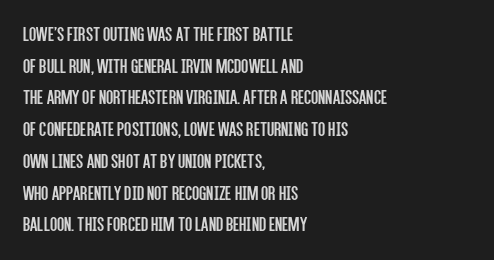
The image shows 21 px text type, upright; set left-aligned, normal line spacing (1.51x), normal letter spacing, not underlined.
